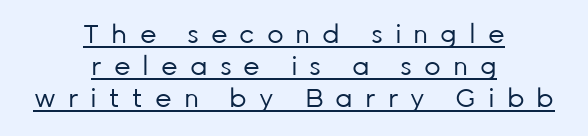
{"italic": "no", "bold": "no", "underline": "yes", "align": "center", "line_spacing_ratio": 1.24, "letter_spacing": "wide", "letter_spacing_em": 0.46, "glyph_px": 26}
